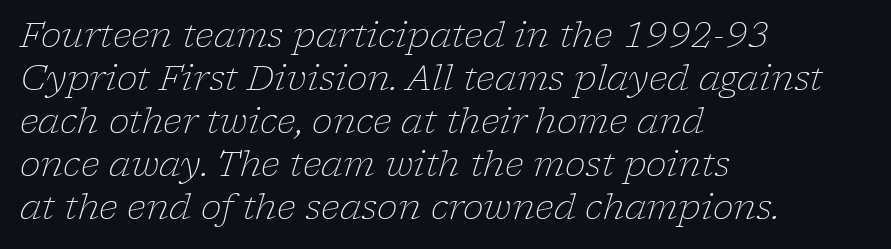
The image shows 35 px light serif type, italic (leaning right); set left-aligned, line spacing 1.23x, normal letter spacing, not underlined; low stroke contrast and a medium x-height.
